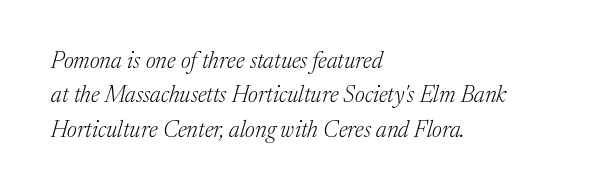
{"italic": "yes", "lean": "right", "slant_degrees": 17, "bold": "no", "underline": "no", "align": "left", "line_spacing": "normal", "line_spacing_ratio": 1.5, "letter_spacing": "normal", "letter_spacing_em": 0.0, "glyph_px": 23}
